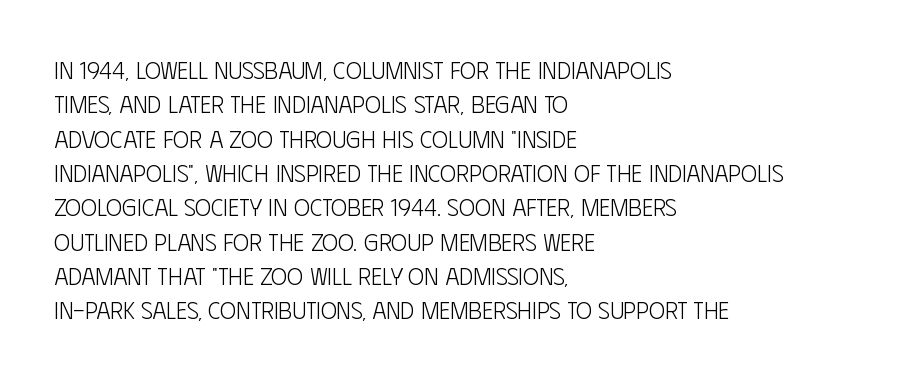
{"italic": "no", "bold": "no", "underline": "no", "align": "left", "line_spacing": "normal", "line_spacing_ratio": 1.43, "letter_spacing": "normal", "letter_spacing_em": 0.0, "glyph_px": 24}
